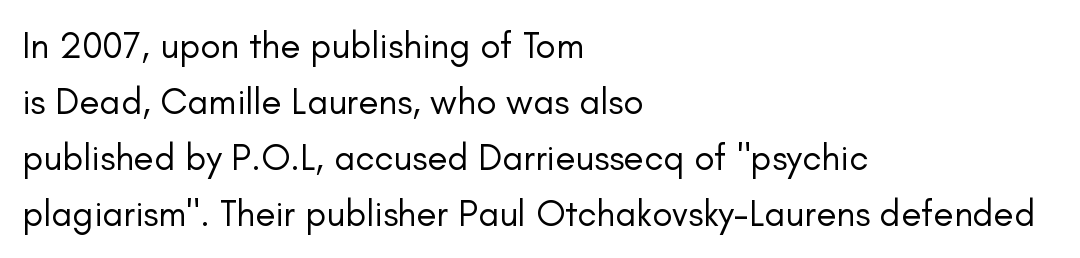
{"serif": "no", "italic": "no", "bold": "no", "weight": "regular", "width": "normal", "stroke_contrast": "low", "x_height": "small", "monospaced": "no", "underline": "no", "align": "left", "line_spacing": "normal", "line_spacing_ratio": 1.51, "letter_spacing": "normal", "letter_spacing_em": 0.0, "glyph_px": 37}
